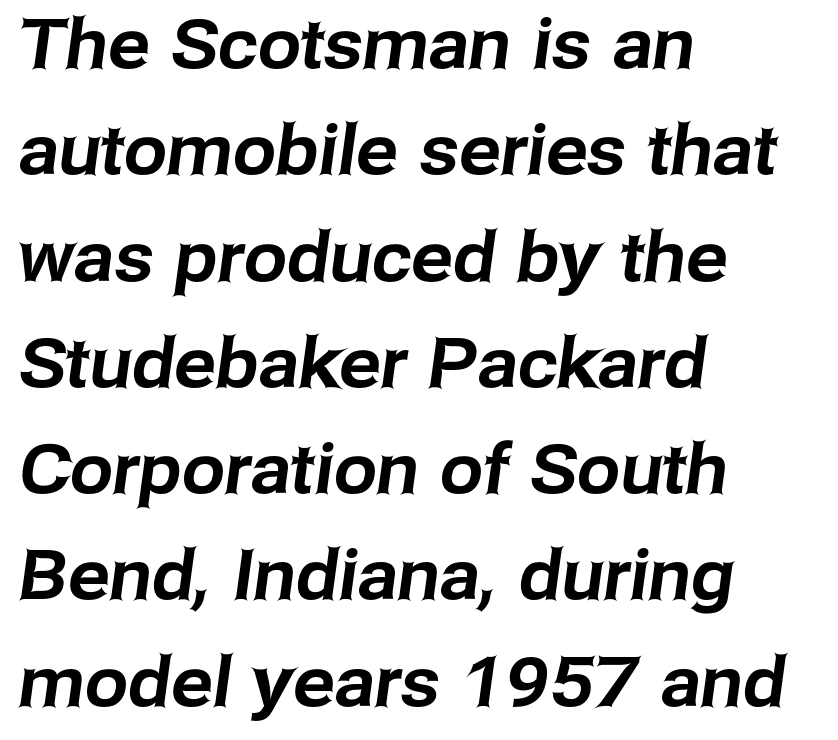
The image shows 69 px sans-serif type; set left-aligned, normal line spacing (1.54x), normal letter spacing, not underlined; low stroke contrast and a medium x-height.
